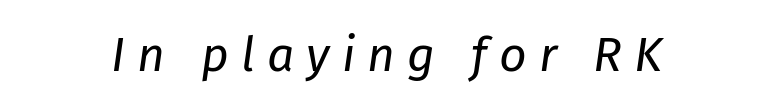
The passage shown is not bold in any degree. The line texture is sparse and dotted thanks to wide tracking. Character widths vary here, with narrow letters taking less room than wide ones. The letters are slanted; this is an italic face.
